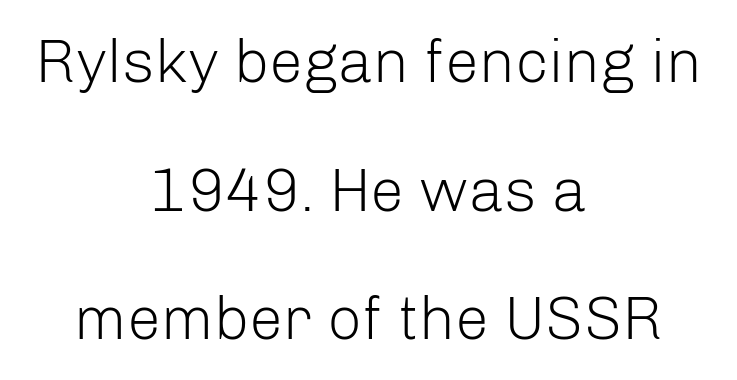
This sample has the flowing, uneven cadence of proportional lettering. Posture: vertical. Is the letter spacing exaggerated? No — it looks like the ordinary default. Lines of text with bare space underneath.
